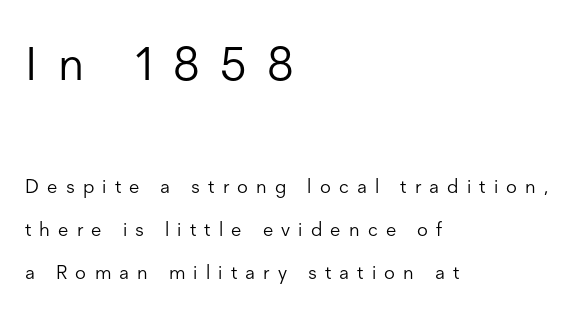
{"serif": "no", "italic": "no", "bold": "no", "weight": "light", "width": "normal", "stroke_contrast": "low", "x_height": "medium", "monospaced": "no", "underline": "no", "align": "left", "line_spacing": "loose", "line_spacing_ratio": 2.28, "letter_spacing": "wide", "letter_spacing_em": 0.43, "larger_block": "first", "size_ratio": 2.47, "glyph_px": 47}
